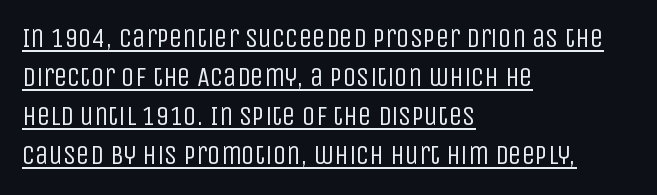
{"italic": "no", "bold": "no", "underline": "yes", "align": "left", "line_spacing": "normal", "line_spacing_ratio": 1.45, "letter_spacing": "normal", "letter_spacing_em": 0.0, "glyph_px": 27}
